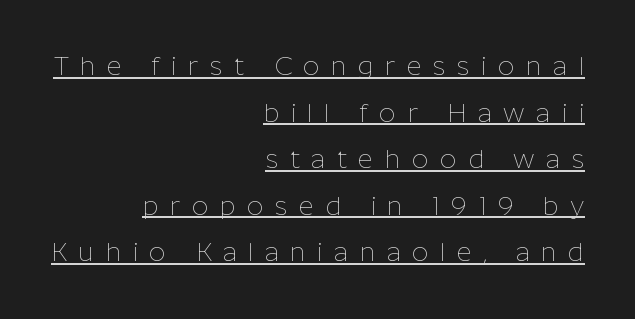
The image shows 26 px text type, upright; set right-aligned, line spacing 1.79x, unusually wide letter spacing (+0.44 em), underlined.
